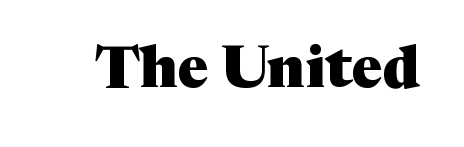
The image shows 58 px heavy serif type, upright; set normal letter spacing, not underlined; medium stroke contrast and a medium x-height.
